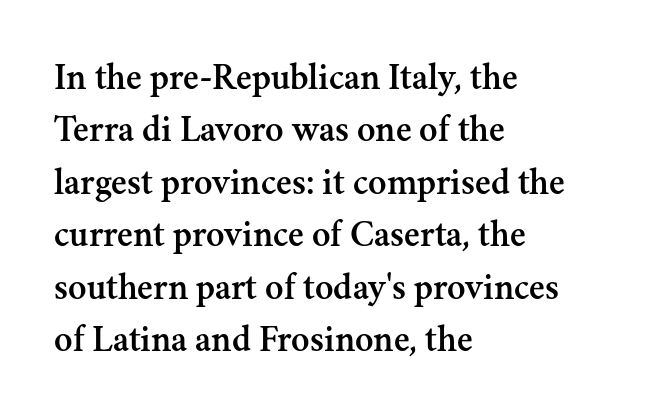
In terms of letterform style, serifs are clearly present. The space between consecutive lines is moderate. A typesetter would call this zero additional tracking. Looks like regular typesetting: each glyph gets only the width it needs. Leftover space on each line is placed entirely after the last word. Nobody drew a line under any word here.
